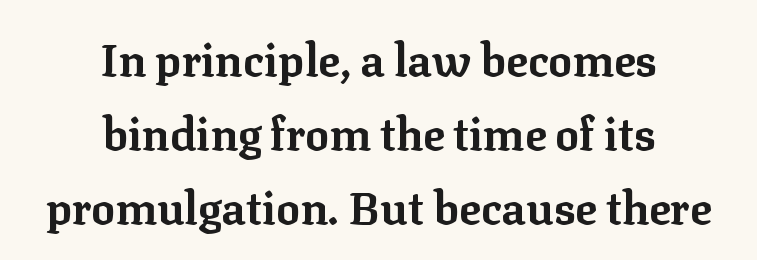
A centered setting, common on invitations and titles, is used for this passage. No word sits above an underline. Italic: no, the glyphs are upright roman. Tracking value appears to be zero — textbook default spacing.
